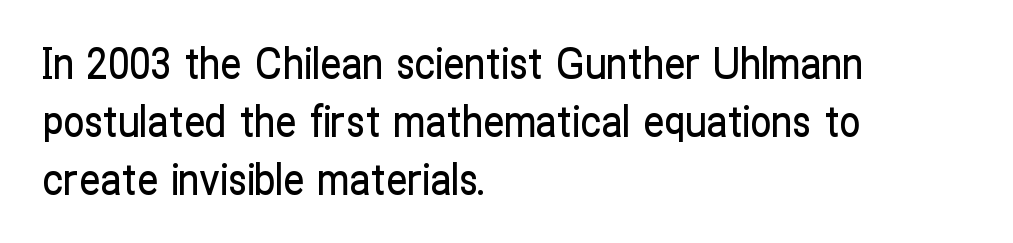
Interline gaps are of average width in this sample. Observe the absence of serifs on each vertical stroke in this sample. Quick note: underline off. In terms of letterspacing, this is plain default setting. Left-aligned paragraph, ragged on the right. Notice how the stems are strictly vertical — no italics here.
